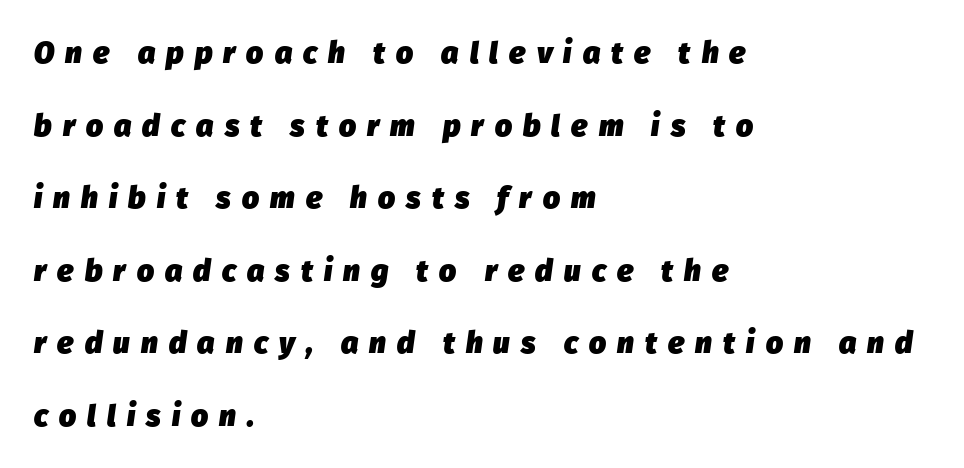
{"italic": "yes", "lean": "right", "slant_degrees": 8, "bold": "yes", "weight": "heavy", "width": "normal", "stroke_contrast": "low", "x_height": "medium", "monospaced": "no", "underline": "no", "align": "left", "line_spacing": "loose", "line_spacing_ratio": 2.42, "letter_spacing": "wide", "letter_spacing_em": 0.37, "glyph_px": 30}
